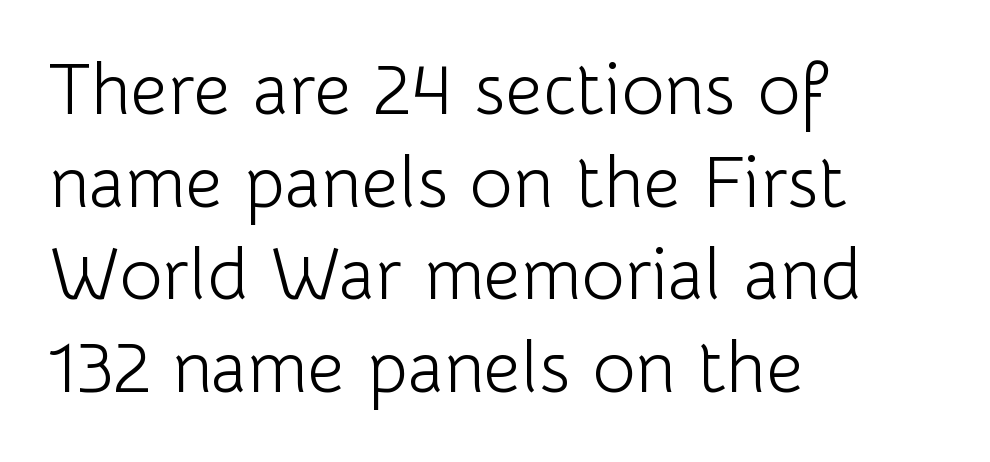
{"serif": "no", "italic": "no", "bold": "no", "weight": "light", "width": "normal", "stroke_contrast": "low", "x_height": "medium", "monospaced": "no", "underline": "no", "align": "left", "line_spacing": "normal", "line_spacing_ratio": 1.27, "letter_spacing": "normal", "letter_spacing_em": 0.0, "glyph_px": 73}
